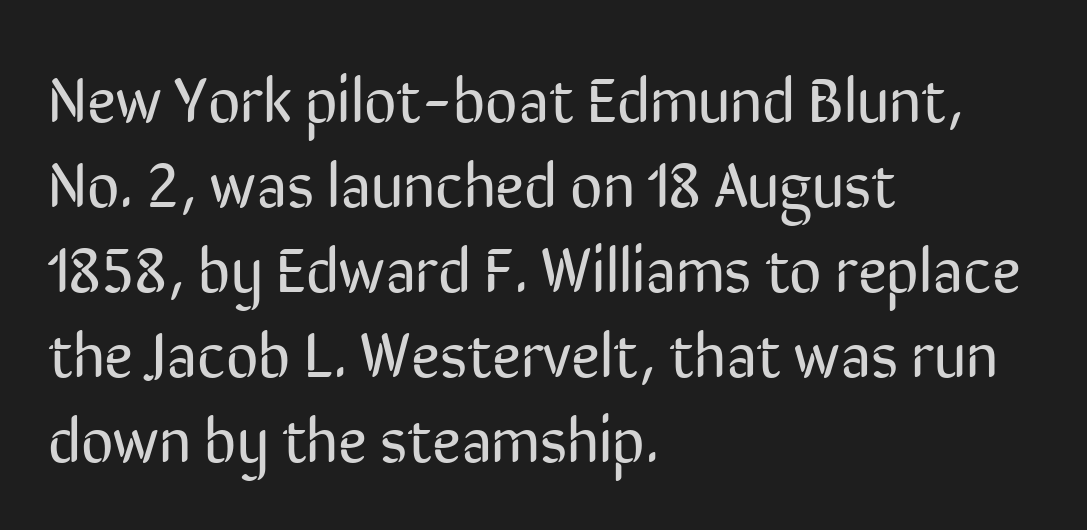
The paragraph has a hard left edge and a soft right edge. Each row of text sits above clean, open space. The strokes carry an ordinary text weight at most. The lines sit at an ordinary, default distance from one another. Short note: letters normally spaced.
